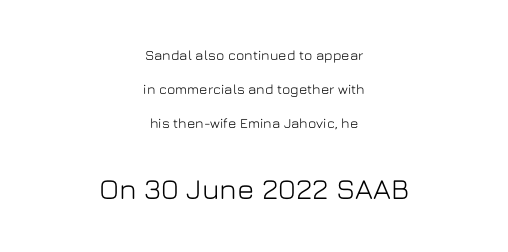
The image shows 29 px sans-serif type, upright; set centered, loose line spacing (2.42x), normal letter spacing, not underlined; the second (bottom) block is 2.07x larger; low stroke contrast and a medium x-height.
